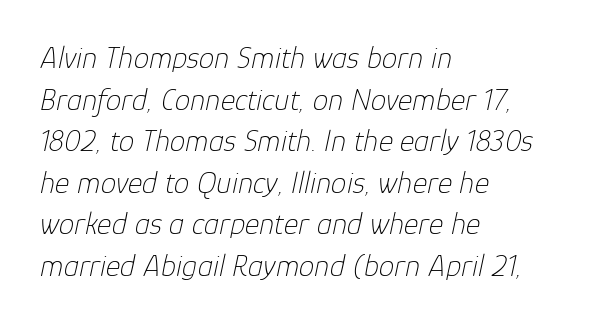
Q: Is the text bold? A: No.
Q: Is the text italic (slanted)? A: Yes, it leans right by about 12 degrees.
Q: Is the text underlined? A: No.
Q: How is the paragraph aligned? A: Left-aligned.
Q: Is the spacing between letters normal or unusually wide? A: Normal.
Q: Is the spacing between lines tight, normal or loose? A: Normal.
Q: Width (condensed, normal, or wide)? A: Normal.
Q: Stroke contrast? A: Low.
Q: x-height? A: Medium.
Q: Monospaced? A: No.
